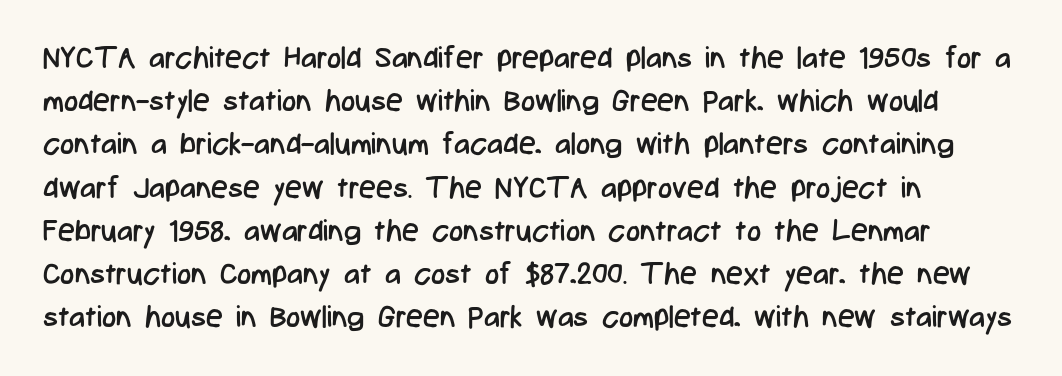
One glance says typical: line gaps are just what's usual. Descender tails drop into unmarked territory. Casual observation: everything's shoved over to the left. Is this a fixed-width face? No — the glyphs have proportional, varying widths.
